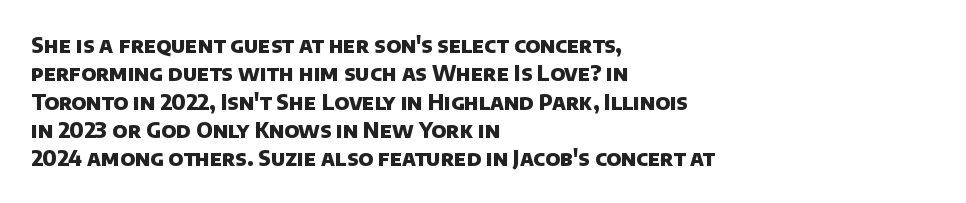
{"bold": "yes", "underline": "no", "align": "left", "line_spacing": "normal", "line_spacing_ratio": 1.35, "letter_spacing": "normal", "letter_spacing_em": 0.0, "glyph_px": 21}
